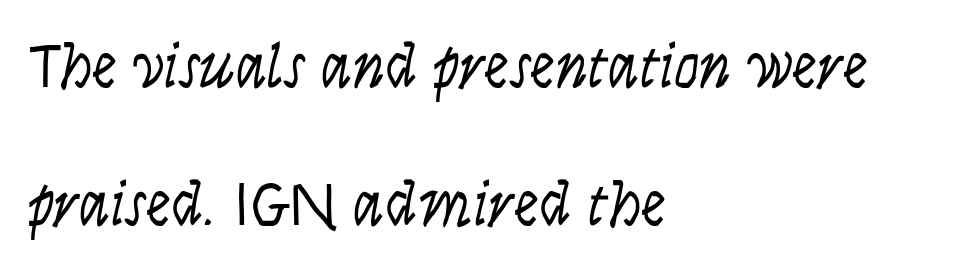
The letters carry no serifs — their stems end cleanly without finishing strokes. This rendering leaves character spacing at its baseline value. Looks like regular typesetting: each glyph gets only the width it needs. The lines in this sample share a left origin and differ only in where they stop. Summary of vertical rhythm: relaxed, with wide interline spacing. The space directly below the letters is spotless.
